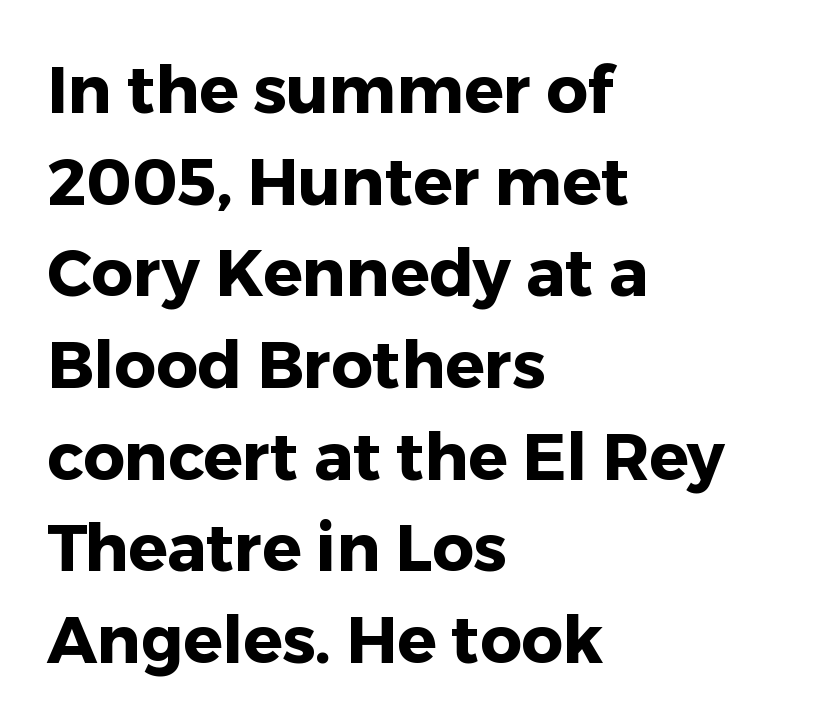
Each letter keeps its own natural width here, so spacing adapts to shape. The type sits square on the baseline with zero lean. Is this a sans? Yes — the strokes have no serifs. Typographic density is high because the face is bold.
